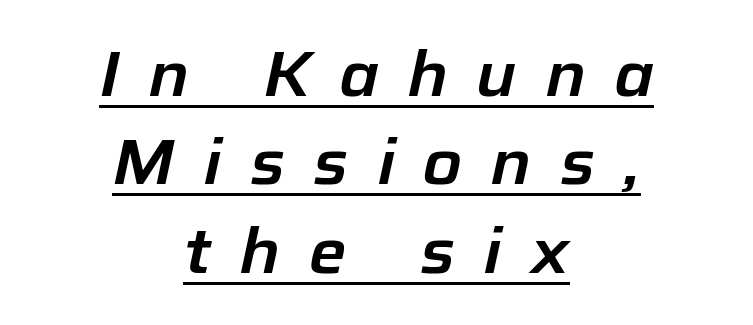
In terms of letterspacing, this is a distinctly airy, spread setting. If you drew a line through each stem, it would be angled. These lines are rendered in a variable-pitch font. Which margin do the lines hug? Neither — every line sits in the middle. Horizontal bands of white between lines are of average thickness. The typesetter has applied underlining to the passage shown.
